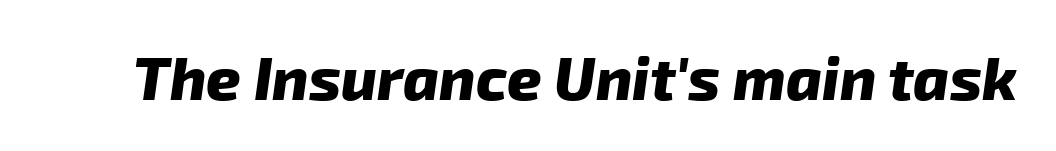
Q: Is the text bold? A: Yes.
Q: Is the typeface a serif or a sans-serif typeface? A: Sans-serif.
Q: Is the text underlined? A: No.
Q: Is the spacing between letters normal or unusually wide? A: Normal.
Q: Width (condensed, normal, or wide)? A: Normal.
Q: Stroke contrast? A: Low.
Q: x-height? A: Medium.
Q: Monospaced? A: No.
